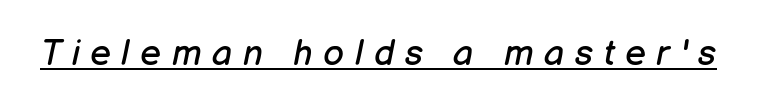
{"italic": "yes", "lean": "right", "slant_degrees": 12, "bold": "no", "weight": "regular", "width": "normal", "stroke_contrast": "low", "x_height": "medium", "monospaced": "no", "underline": "yes", "letter_spacing": "wide", "letter_spacing_em": 0.29, "glyph_px": 36}
